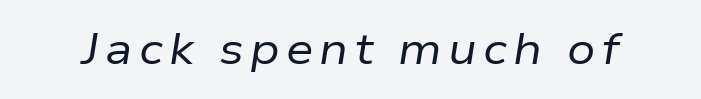
The image shows 44 px regular-weight type, italic (leaning right); set not underlined; low stroke contrast and a medium x-height.
